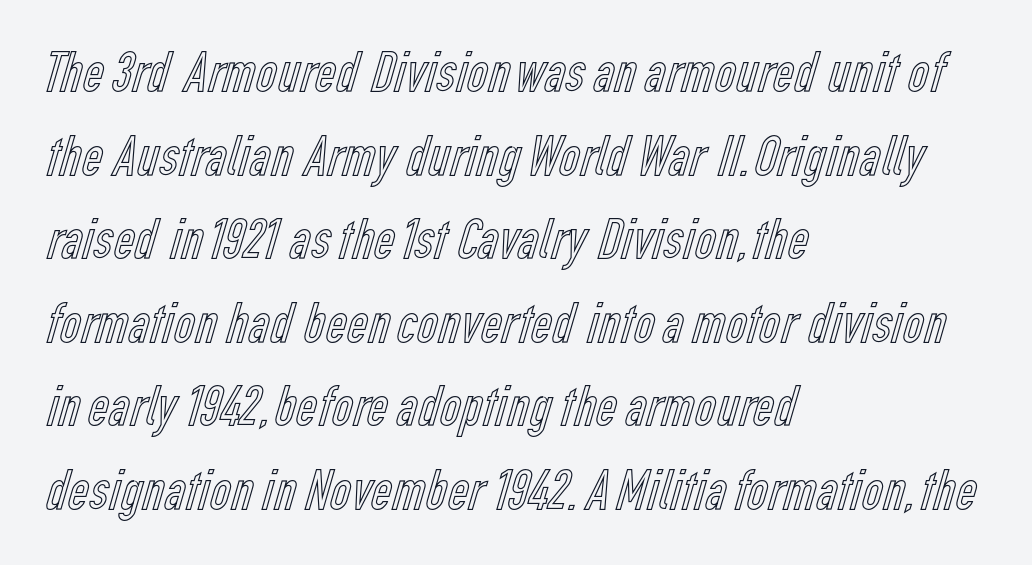
{"width": "condensed", "x_height": "medium", "monospaced": "no", "underline": "no", "align": "left", "line_spacing": "normal", "line_spacing_ratio": 1.44, "letter_spacing": "normal", "letter_spacing_em": 0.0, "glyph_px": 58}
